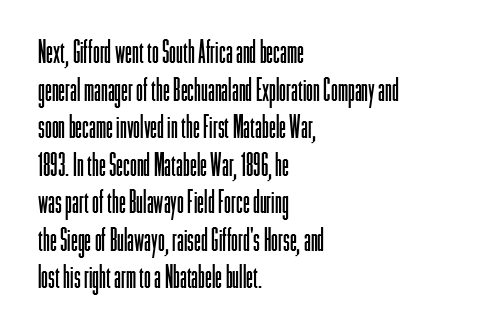
The image shows 31 px light, condensed sans-serif type, upright; set left-aligned, line spacing 1.21x, normal letter spacing, not underlined; low stroke contrast and a medium x-height.
